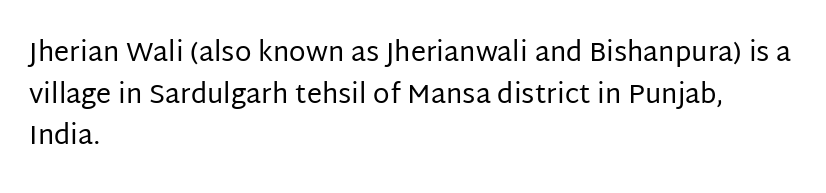
{"italic": "no", "bold": "no", "underline": "no", "align": "left", "line_spacing": "normal", "line_spacing_ratio": 1.54, "letter_spacing": "normal", "letter_spacing_em": 0.0, "glyph_px": 27}
